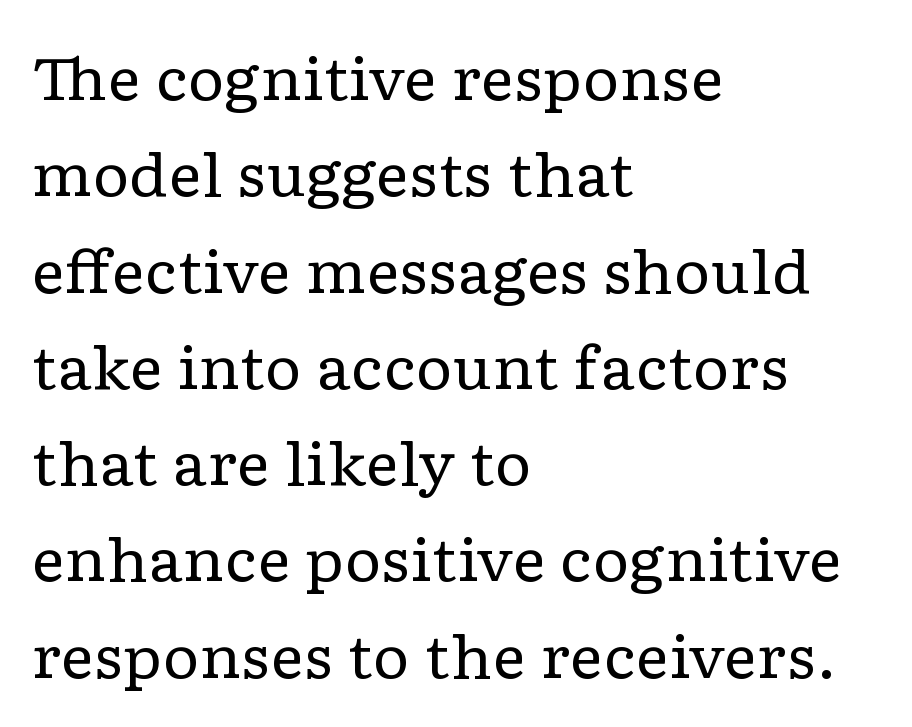
Q: Is the text bold? A: No.
Q: Is the text italic (slanted)? A: No, it is upright.
Q: Is the typeface a serif or a sans-serif typeface? A: Serif.
Q: Is the text underlined? A: No.
Q: How is the paragraph aligned? A: Left-aligned.
Q: Is the spacing between letters normal or unusually wide? A: Normal.
Q: Is the spacing between lines tight, normal or loose? A: Normal.
Q: Width (condensed, normal, or wide)? A: Wide.
Q: Stroke contrast? A: Low.
Q: x-height? A: Medium.
Q: Monospaced? A: No.
